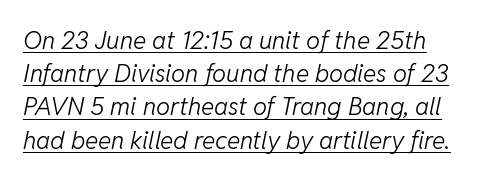
{"italic": "yes", "lean": "right", "slant_degrees": 11, "bold": "no", "underline": "yes", "line_spacing": "normal", "line_spacing_ratio": 1.33, "letter_spacing": "normal", "letter_spacing_em": 0.0, "glyph_px": 25}
